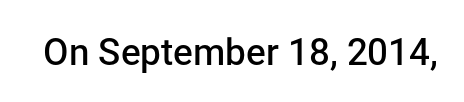
Default kerning and tracking; the words read as compact shapes. Every stem runs plumb, perpendicular to the baseline. Letterform terminals end flat and unadorned throughout the passage. The face used here is proportionally spaced, like ordinary book or web type. The strip under each line holds only bare page. Summary of weight: moderately heavy, a semibold.
